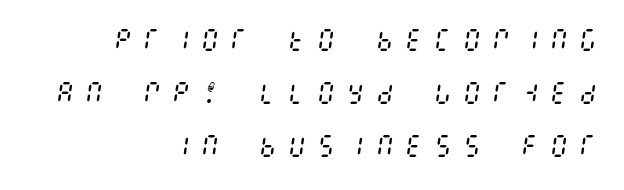
The image shows 24 px text type, italic (leaning right); set right-aligned, loose line spacing (2.2x), unusually wide letter spacing (+0.41 em), not underlined.
